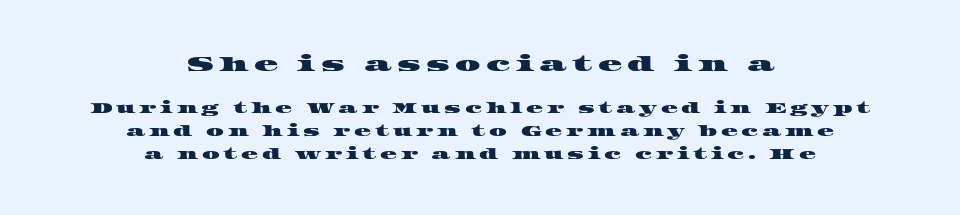
Q: Is the text underlined? A: No.
Q: How is the paragraph aligned? A: Centered.
Q: Is the spacing between letters normal or unusually wide? A: Unusually wide.
Q: Is the spacing between lines tight, normal or loose? A: Normal.
Q: Which block of text is set in a larger size, the first (top) or the second (bottom)? A: The first (top) one.
